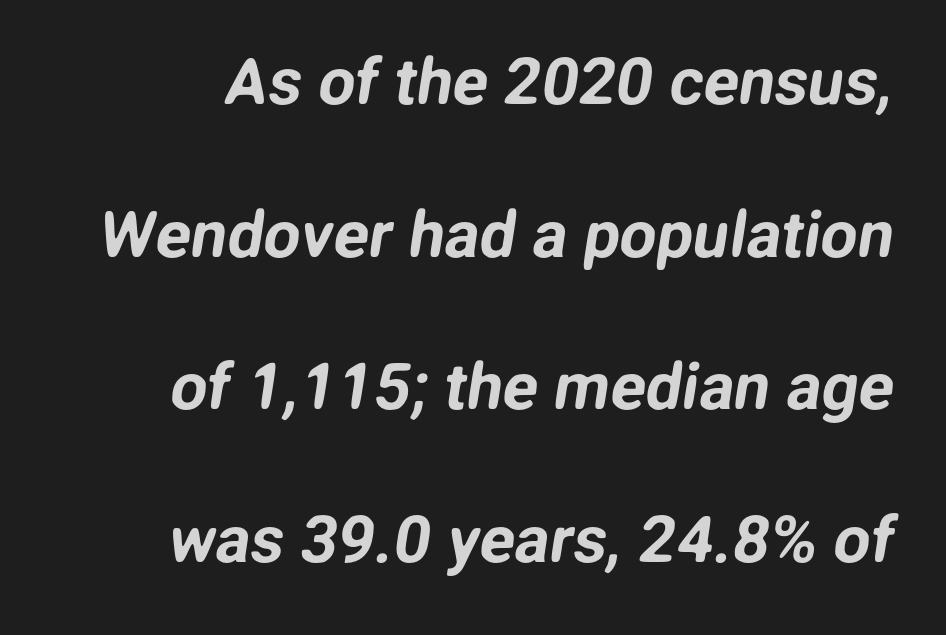
The words here are not underlined. I'd call this a sans setting — the letters go barefoot. Looks like regular typesetting: each glyph gets only the width it needs. Horizontal bands of white between lines are thick stripes.
